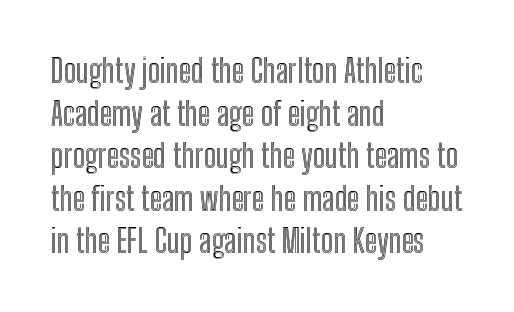
{"italic": "no", "width": "condensed", "x_height": "medium", "monospaced": "no", "underline": "no", "align": "left", "line_spacing": "normal", "line_spacing_ratio": 1.33, "letter_spacing": "normal", "letter_spacing_em": 0.0, "glyph_px": 32}
